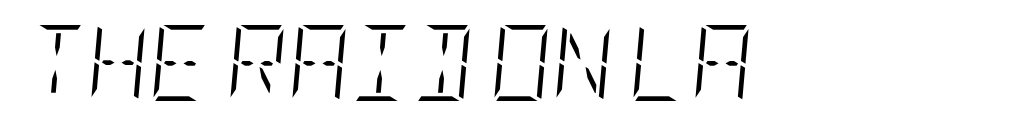
{"italic": "yes", "lean": "right", "slant_degrees": 5, "bold": "no", "weight": "light", "width": "condensed", "stroke_contrast": "low", "x_height": "large", "underline": "no", "align": "left", "letter_spacing": "normal", "letter_spacing_em": 0.0, "glyph_px": 76}
